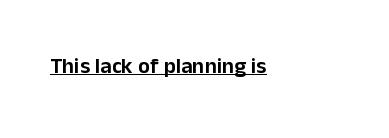
{"italic": "no", "underline": "yes", "align": "left", "letter_spacing": "normal", "letter_spacing_em": 0.0, "glyph_px": 22}
